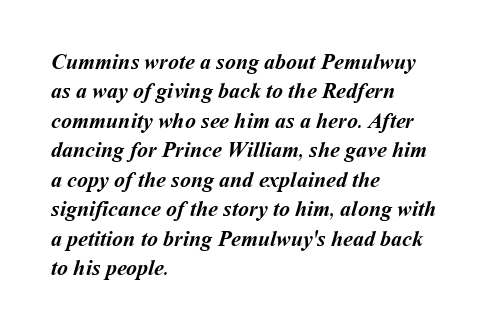
The image shows 22 px bold type; set left-aligned, normal line spacing (1.34x), normal letter spacing, not underlined.
